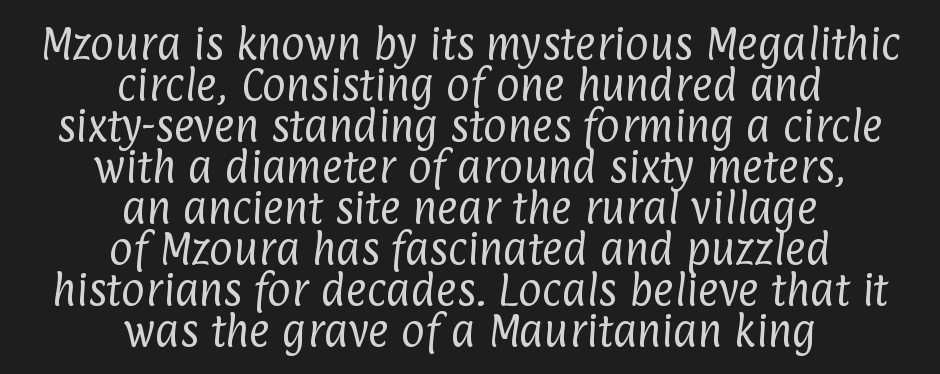
{"serif": "no", "bold": "no", "weight": "regular", "width": "condensed", "stroke_contrast": "low", "x_height": "medium", "monospaced": "no", "underline": "no", "align": "center", "line_spacing": "tight", "line_spacing_ratio": 1.14, "letter_spacing": "normal", "letter_spacing_em": 0.0, "glyph_px": 36}
